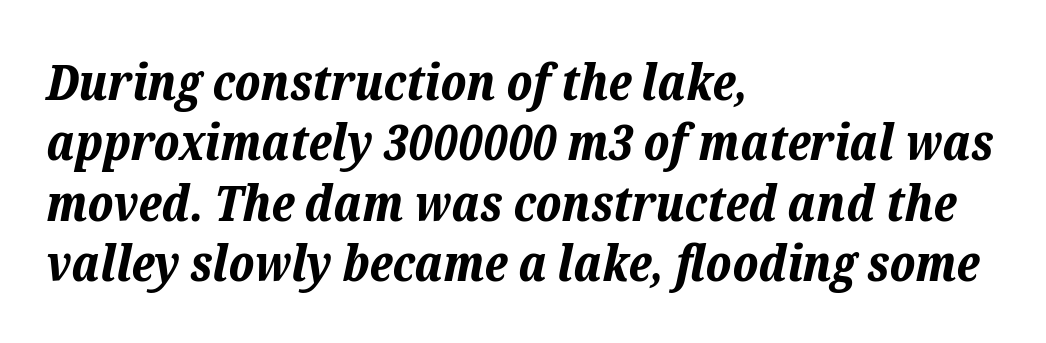
The image shows 50 px bold type, italic (leaning right); set left-aligned, line spacing 1.21x, normal letter spacing, not underlined; low stroke contrast and a medium x-height.
